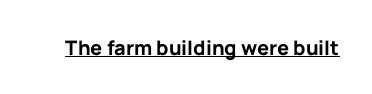
Q: Is the text bold? A: Yes.
Q: Is the text italic (slanted)? A: No, it is upright.
Q: Is the text underlined? A: Yes.
Q: Is the spacing between letters normal or unusually wide? A: Normal.
